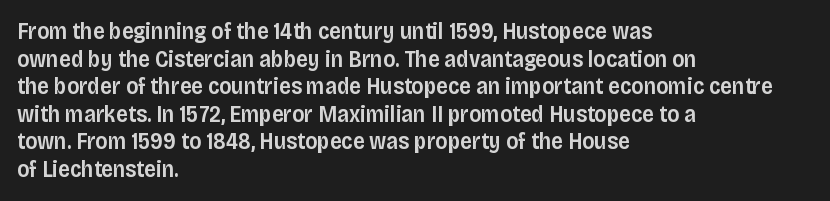
{"italic": "no", "bold": "semi", "underline": "no", "align": "left", "line_spacing_ratio": 1.2, "letter_spacing": "normal", "letter_spacing_em": 0.0, "glyph_px": 23}
